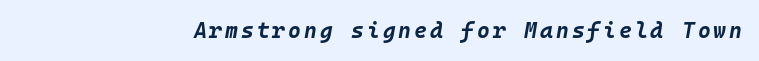
This rendering features lettering with no underline. An italicized treatment has been applied to the whole sample. The typesetting leans heavy: a genuine bold.
